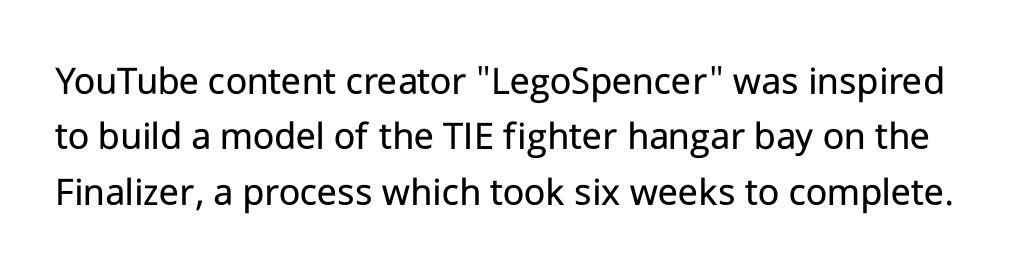
Q: Is the text bold? A: No.
Q: Is the text italic (slanted)? A: No, it is upright.
Q: Is the typeface a serif or a sans-serif typeface? A: Sans-serif.
Q: Is the text underlined? A: No.
Q: Is the spacing between letters normal or unusually wide? A: Normal.
Q: Is the spacing between lines tight, normal or loose? A: Normal.
Q: Width (condensed, normal, or wide)? A: Normal.
Q: Stroke contrast? A: Low.
Q: x-height? A: Medium.
Q: Monospaced? A: No.
